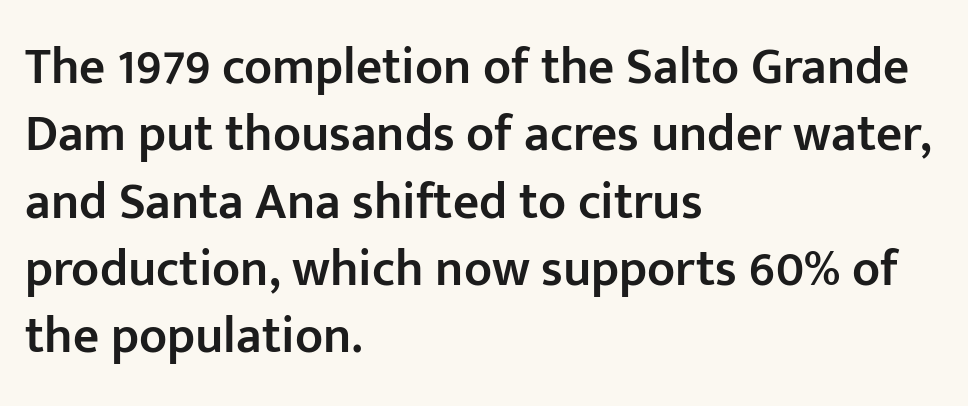
Q: Is the text bold? A: Semi-bold.
Q: Is the text italic (slanted)? A: No, it is upright.
Q: Is the typeface a serif or a sans-serif typeface? A: Sans-serif.
Q: Is the text underlined? A: No.
Q: How is the paragraph aligned? A: Left-aligned.
Q: Is the spacing between letters normal or unusually wide? A: Normal.
Q: Is the spacing between lines tight, normal or loose? A: Normal.
Q: Width (condensed, normal, or wide)? A: Normal.
Q: Stroke contrast? A: Low.
Q: x-height? A: Medium.
Q: Monospaced? A: No.
